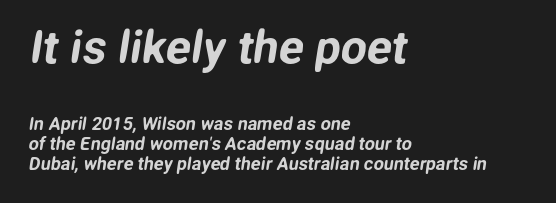
{"serif": "no", "width": "normal", "stroke_contrast": "low", "x_height": "medium", "monospaced": "no", "underline": "no", "align": "left", "line_spacing": "tight", "line_spacing_ratio": 1.11, "letter_spacing": "normal", "letter_spacing_em": 0.0, "larger_block": "first", "size_ratio": 2.56, "glyph_px": 46}
